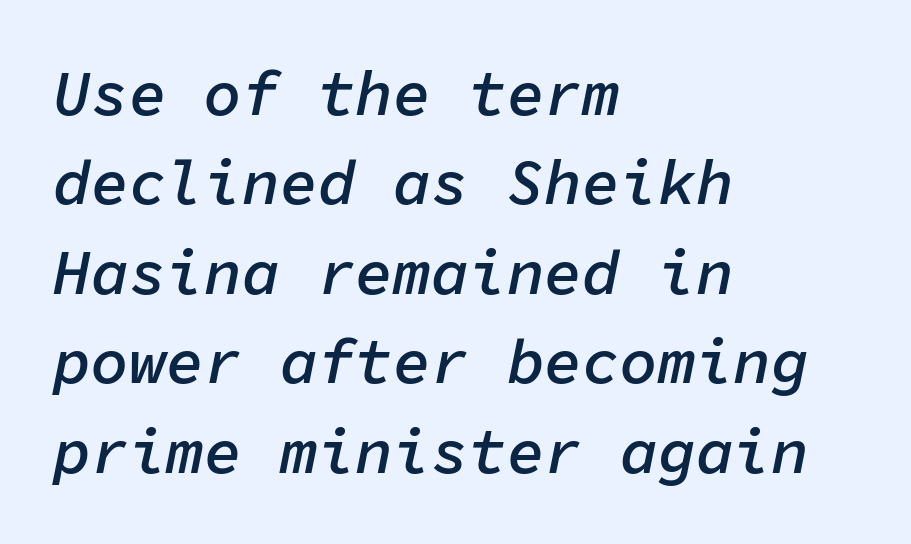
Whoever set this chose a conventional vertical rhythm. Lines of text with bare space underneath. These lines stack with their left ends in a neat column. Every character here occupies the same horizontal width, giving the sample a typewriter-like rhythm. Bold? Not quite — semibold, heavier than regular but stopping short.
